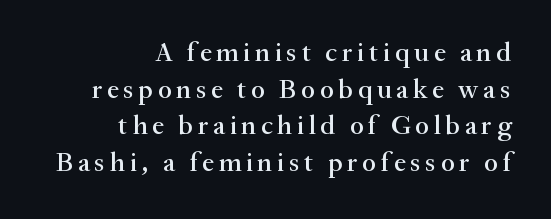
The image shows 27 px text type, upright; set right-aligned, normal line spacing (1.36x), not underlined.
